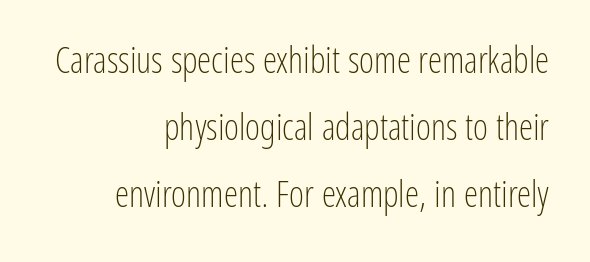
Q: Is the text bold? A: No.
Q: Is the text italic (slanted)? A: No, it is upright.
Q: Is the typeface a serif or a sans-serif typeface? A: Sans-serif.
Q: Is the text underlined? A: No.
Q: How is the paragraph aligned? A: Right-aligned.
Q: Is the spacing between letters normal or unusually wide? A: Normal.
Q: Width (condensed, normal, or wide)? A: Condensed.
Q: Stroke contrast? A: Low.
Q: x-height? A: Medium.
Q: Monospaced? A: No.
